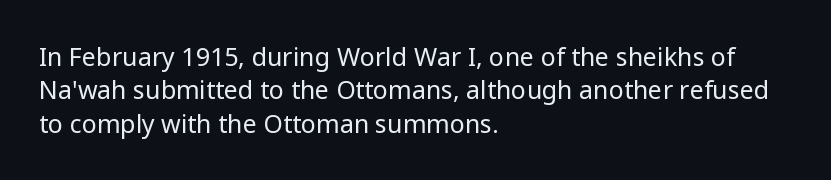
{"italic": "no", "bold": "no", "underline": "no", "align": "left", "line_spacing": "normal", "line_spacing_ratio": 1.34, "letter_spacing": "normal", "letter_spacing_em": 0.0, "glyph_px": 25}
